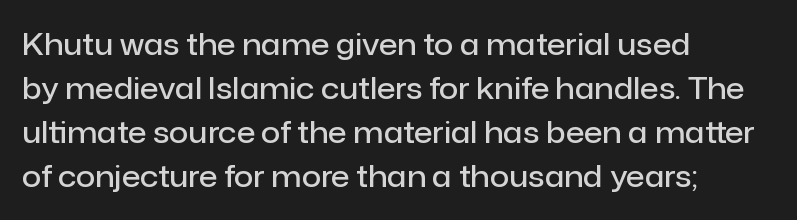
Q: Is the text bold? A: Semi-bold.
Q: Is the text italic (slanted)? A: No, it is upright.
Q: Is the typeface a serif or a sans-serif typeface? A: Sans-serif.
Q: Is the text underlined? A: No.
Q: How is the paragraph aligned? A: Left-aligned.
Q: Is the spacing between letters normal or unusually wide? A: Normal.
Q: Is the spacing between lines tight, normal or loose? A: Normal.
Q: Width (condensed, normal, or wide)? A: Normal.
Q: Stroke contrast? A: Low.
Q: x-height? A: Medium.
Q: Monospaced? A: No.
